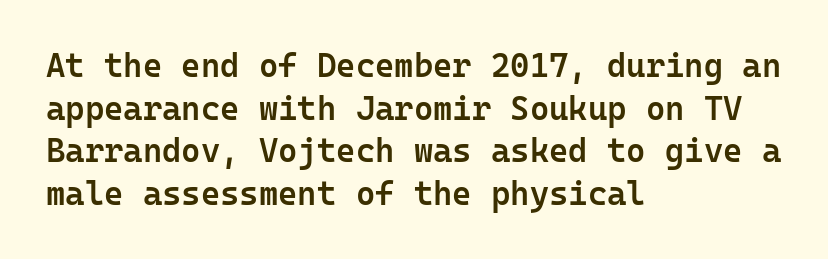
The image shows 33 px semibold sans-serif type, upright, monospaced; set left-aligned, normal line spacing (1.29x), normal letter spacing, not underlined; low stroke contrast and a medium x-height.
